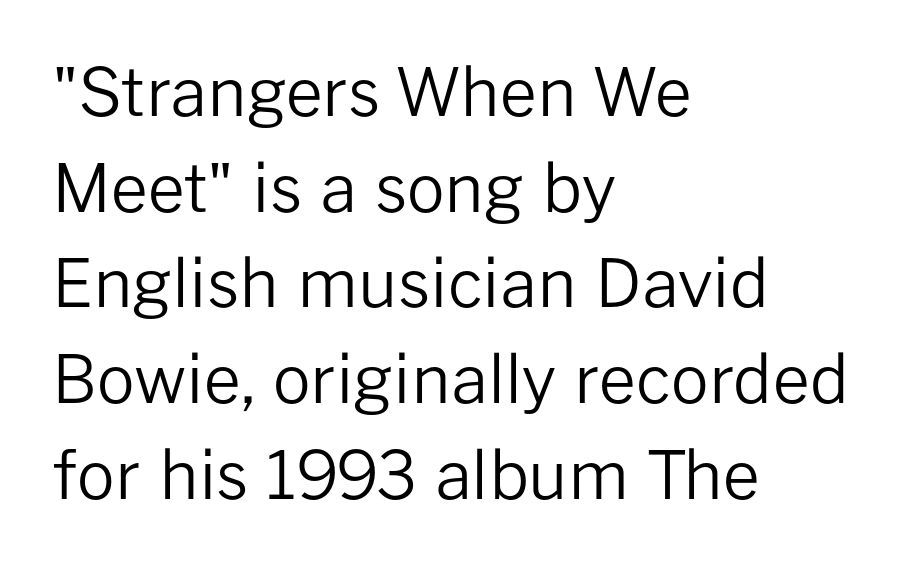
Teacher's note: observe the even left margin — that is flush-left alignment. A sans-serif font was chosen for this passage. Baseline-to-baseline distance is the conventional proportion of letter height. These lines were composed using upright roman letters.
